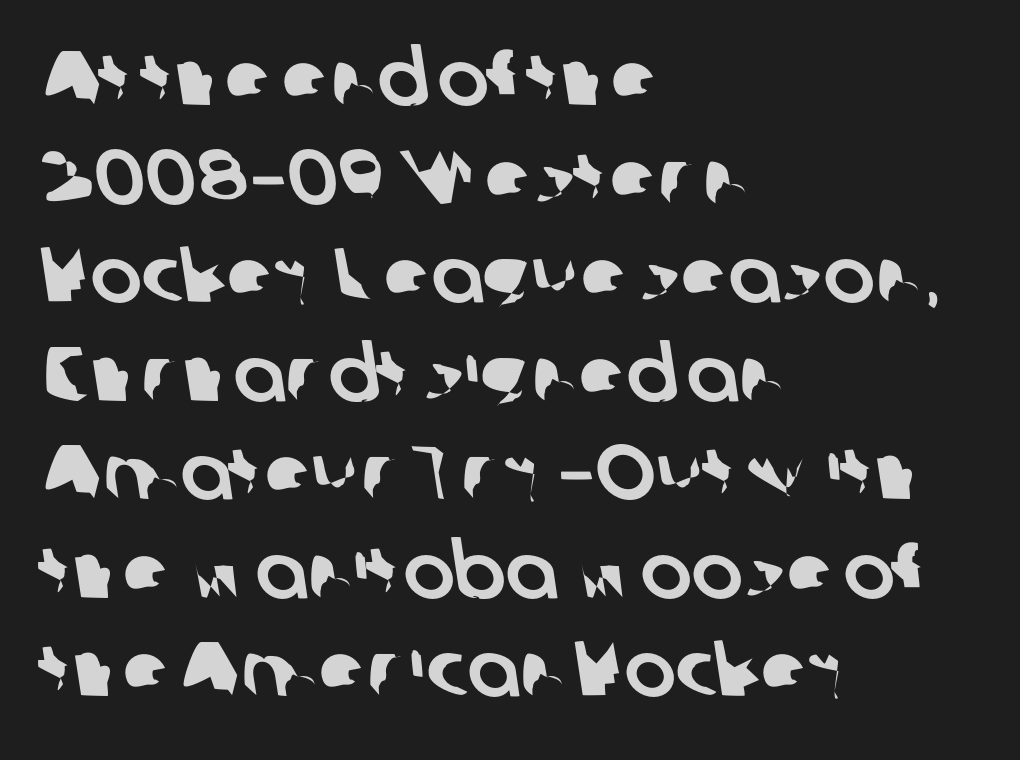
In CSS terms this would be text-align: left. In terms of letterform style, serifs are entirely absent. A typesetter would call this zero additional tracking. Looks like regular typesetting: each glyph gets only the width it needs.
